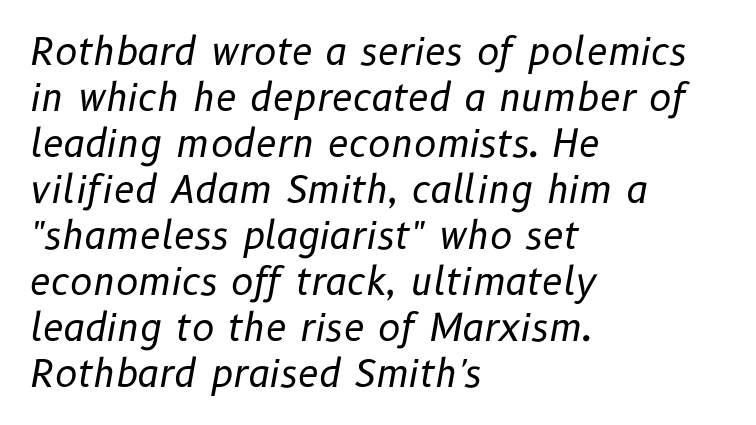
{"italic": "yes", "lean": "right", "slant_degrees": 10, "bold": "no", "weight": "regular", "width": "normal", "stroke_contrast": "low", "x_height": "medium", "monospaced": "no", "underline": "no", "align": "left", "line_spacing_ratio": 1.21, "letter_spacing": "normal", "letter_spacing_em": 0.0, "glyph_px": 38}
